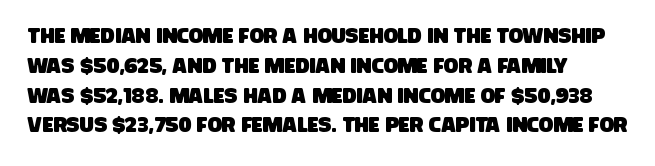
{"underline": "no", "align": "left", "line_spacing": "normal", "line_spacing_ratio": 1.42, "letter_spacing": "normal", "letter_spacing_em": 0.0, "glyph_px": 21}
